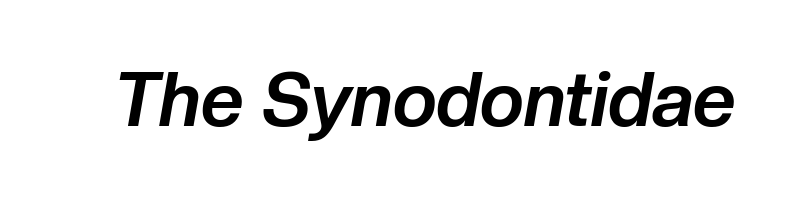
Q: Is the text bold? A: Yes.
Q: Is the text italic (slanted)? A: Yes, it leans right by about 10 degrees.
Q: Is the text underlined? A: No.
Q: Is the spacing between letters normal or unusually wide? A: Normal.
Q: Width (condensed, normal, or wide)? A: Normal.
Q: Stroke contrast? A: Low.
Q: x-height? A: Medium.
Q: Monospaced? A: No.
